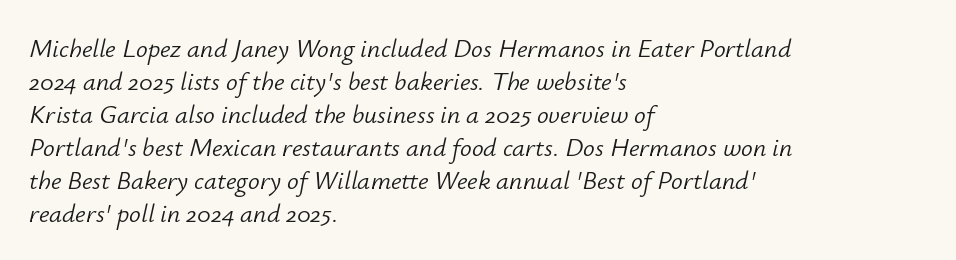
Ink coverage per letter is moderate at most. The rendering uses a moderate line-height, typical for paragraphs. The gap between lines stays unmarked. This rendering uses left alignment, leaving the right contour irregular. Here the glyphs are tracked normally, forming tight word shapes.
